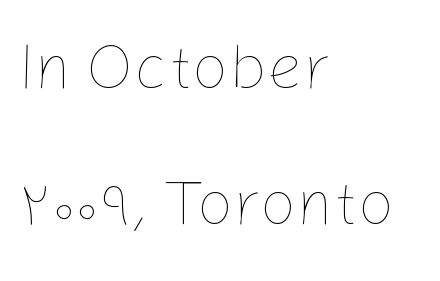
Weight class: somewhere from thin through regular. The type is set solid horizontally, with unmodified tracking. Note the varied advance widths — an 'i' is clearly narrower than an 'm'. Which margin do the lines hug? The left one — the right edge is uneven.
